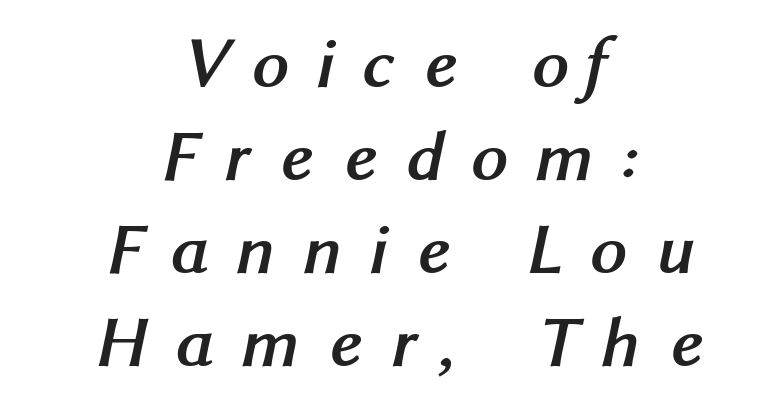
Q: Is the text bold? A: Yes.
Q: Is the typeface a serif or a sans-serif typeface? A: Sans-serif.
Q: Is the text underlined? A: No.
Q: How is the paragraph aligned? A: Centered.
Q: Is the spacing between letters normal or unusually wide? A: Unusually wide.
Q: Is the spacing between lines tight, normal or loose? A: Normal.
Q: Width (condensed, normal, or wide)? A: Normal.
Q: Stroke contrast? A: Medium.
Q: x-height? A: Medium.
Q: Monospaced? A: No.
